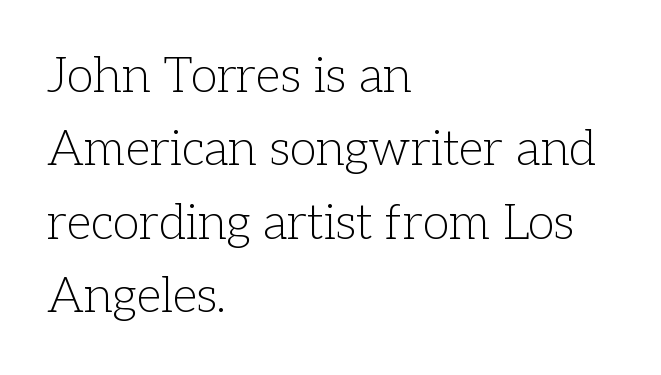
Lines of text with bare space underneath. The strokes are not fattened; the text isn't bold. Leftover space on each line is placed entirely after the last word. Observe the serifs anchoring each vertical stroke in this sample.
